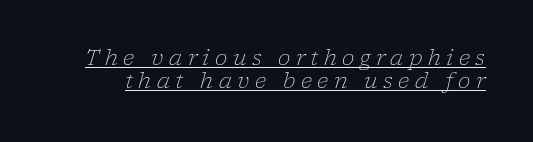
Caption: face not bold, strokes unweighted. Short note: letters widely spaced. Leading is clearly below the norm, producing a dense column. The whole block is typeset with a tilt. The specimen includes a rule beneath the text block's lines.
